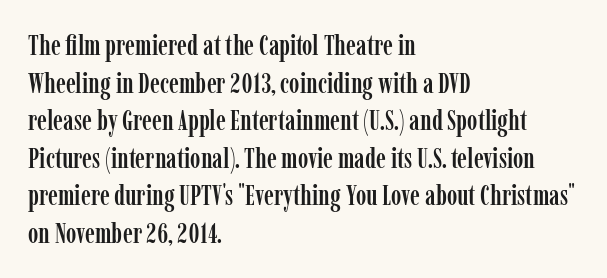
{"serif": "yes", "italic": "no", "width": "condensed", "stroke_contrast": "low", "x_height": "medium", "monospaced": "no", "underline": "no", "align": "left", "line_spacing": "normal", "line_spacing_ratio": 1.34, "letter_spacing": "normal", "letter_spacing_em": 0.0, "glyph_px": 28}
